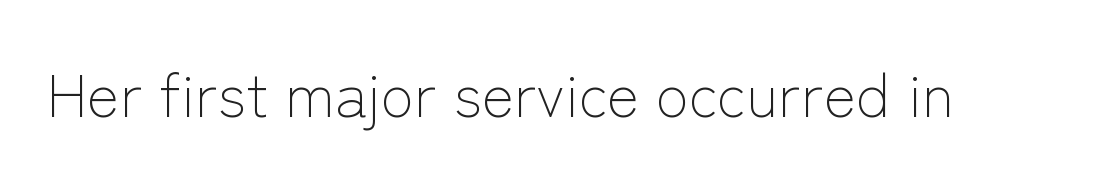
A quiet, ordinary-to-light weight characterises the typeface. The letters stand straight up with perfectly vertical stems. A sans-serif font was chosen for this passage. The area under the type is left untouched. The letters advance in unequal steps, a hallmark of proportional type.
